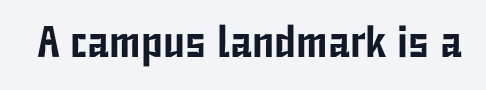
The font's upright variant was chosen for this text. The passage shown has conventional tracking throughout. The space beneath each line is pristine and unruled. Typographically, this falls in the sans-serif category. The passage shown is typed in a proportional face where columns would drift.
